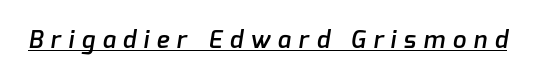
Q: Is the text bold? A: Semi-bold.
Q: Is the text underlined? A: Yes.
Q: Is the spacing between letters normal or unusually wide? A: Unusually wide.
